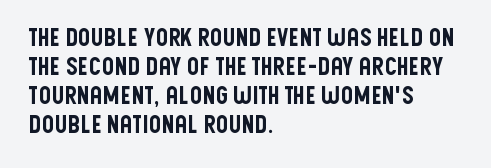
The image shows 24 px text type, upright; set left-aligned, line spacing 1.21x, normal letter spacing, not underlined.
